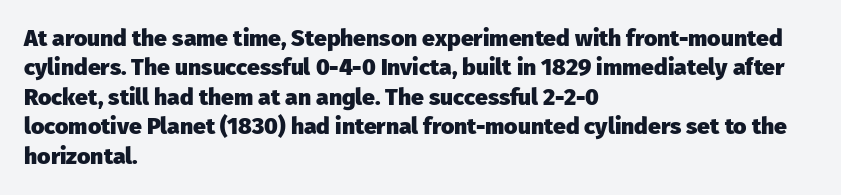
{"italic": "no", "bold": "yes", "underline": "no", "align": "left", "line_spacing": "normal", "line_spacing_ratio": 1.28, "letter_spacing": "normal", "letter_spacing_em": 0.0, "glyph_px": 23}
